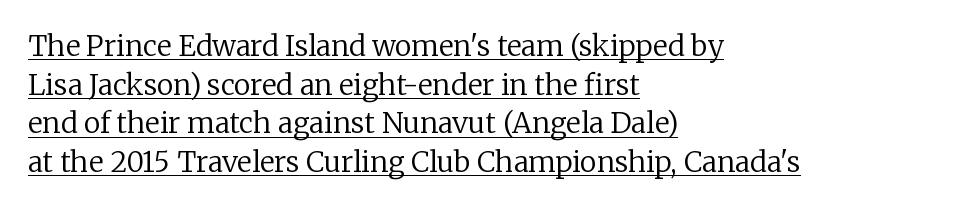
The image shows 28 px regular-weight serif type, upright; set left-aligned, normal line spacing (1.38x), normal letter spacing, underlined; low stroke contrast and a medium x-height.
